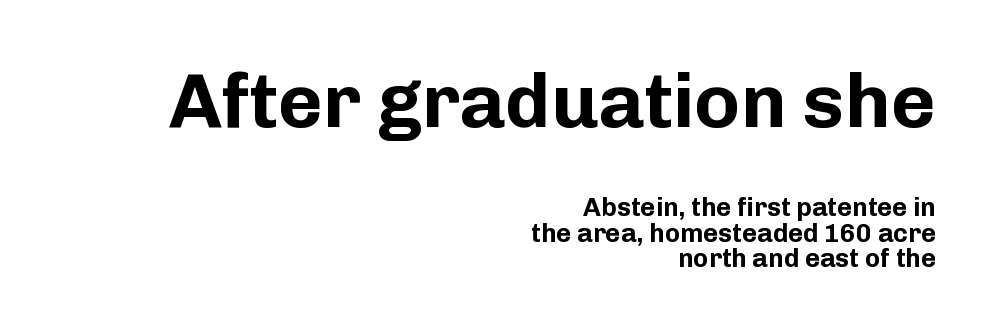
{"serif": "no", "italic": "no", "bold": "yes", "weight": "bold", "width": "normal", "stroke_contrast": "low", "x_height": "medium", "monospaced": "no", "underline": "no", "align": "right", "line_spacing": "tight", "line_spacing_ratio": 0.98, "letter_spacing": "normal", "letter_spacing_em": 0.0, "larger_block": "first", "size_ratio": 2.96, "glyph_px": 77}
